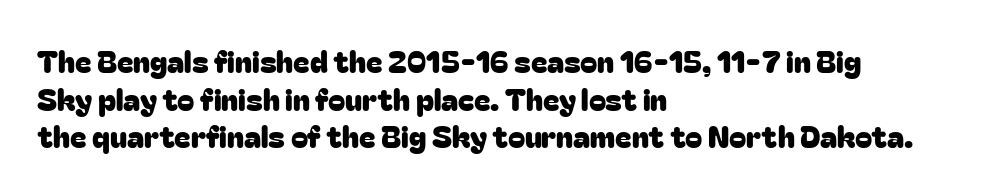
Q: Is the text italic (slanted)? A: No, it is upright.
Q: Is the typeface a serif or a sans-serif typeface? A: Sans-serif.
Q: Is the text underlined? A: No.
Q: How is the paragraph aligned? A: Left-aligned.
Q: Is the spacing between letters normal or unusually wide? A: Normal.
Q: Width (condensed, normal, or wide)? A: Normal.
Q: Stroke contrast? A: Low.
Q: x-height? A: Medium.
Q: Monospaced? A: No.
